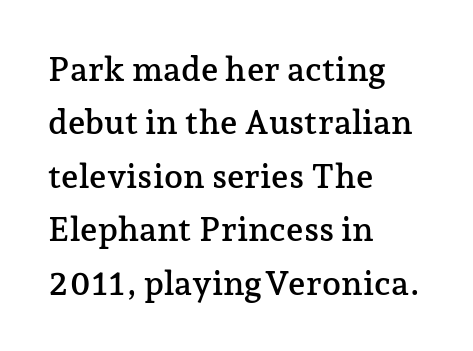
The image shows 34 px serif type, upright; set left-aligned, normal line spacing (1.57x), normal letter spacing, not underlined; low stroke contrast and a medium x-height.
